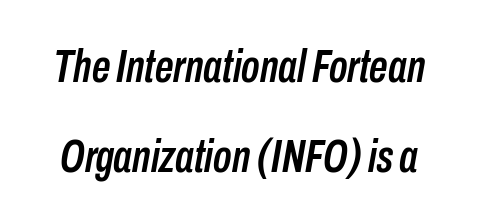
The image shows 46 px condensed type, italic (leaning right); set loose line spacing (1.95x), normal letter spacing, not underlined; low stroke contrast and a medium x-height.
